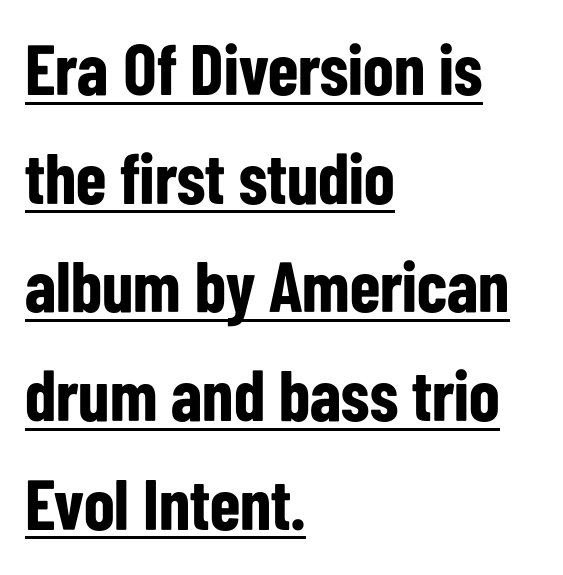
The image shows 71 px bold, condensed sans-serif type, upright; set left-aligned, normal line spacing (1.53x), normal letter spacing, underlined; low stroke contrast and a medium x-height.
